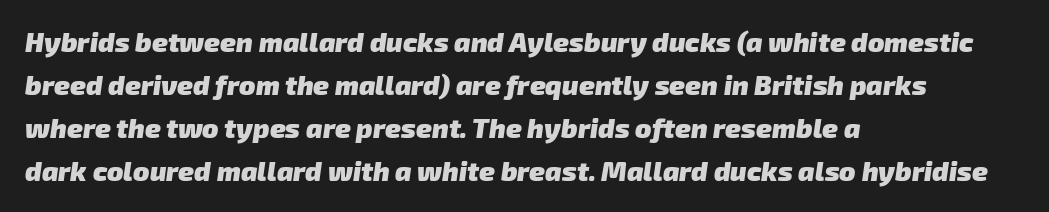
Q: Is the text bold? A: Yes.
Q: Is the text underlined? A: No.
Q: How is the paragraph aligned? A: Left-aligned.
Q: Is the spacing between letters normal or unusually wide? A: Normal.
Q: Is the spacing between lines tight, normal or loose? A: Normal.
